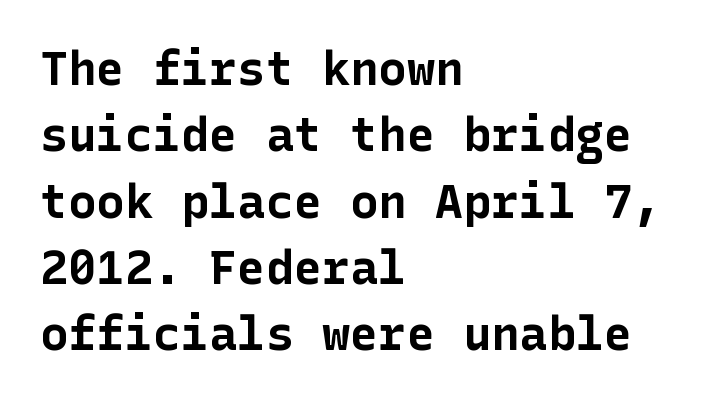
What's the leading like? Ordinary, nothing unusual. Characters follow at the spacing the type designer built in. The string is rendered with underlining switched off. Every letter is thick-stroked: bold, no question. Serif or sans? Sans — the stroke terminals are bare. Posture: vertical.
